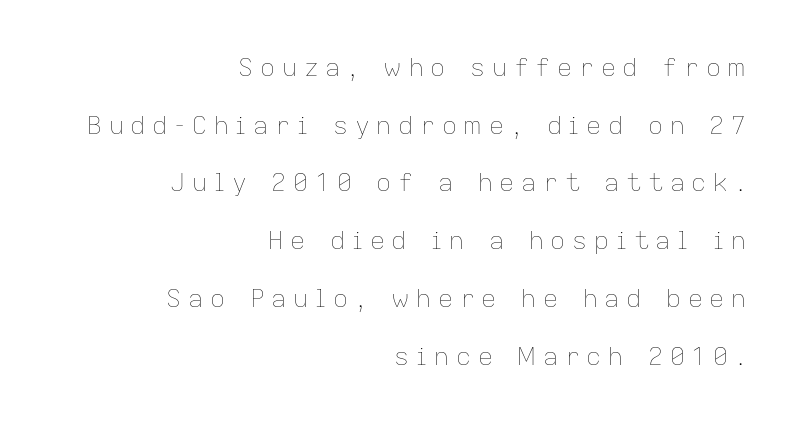
The image shows 25 px text type, upright; set right-aligned, loose line spacing (2.31x), unusually wide letter spacing (+0.27 em), not underlined.
